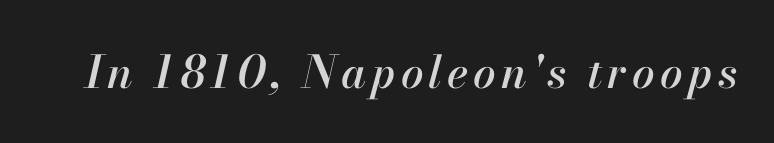
The image shows 45 px text type, italic (leaning right); set not underlined; high stroke contrast and a small x-height.
